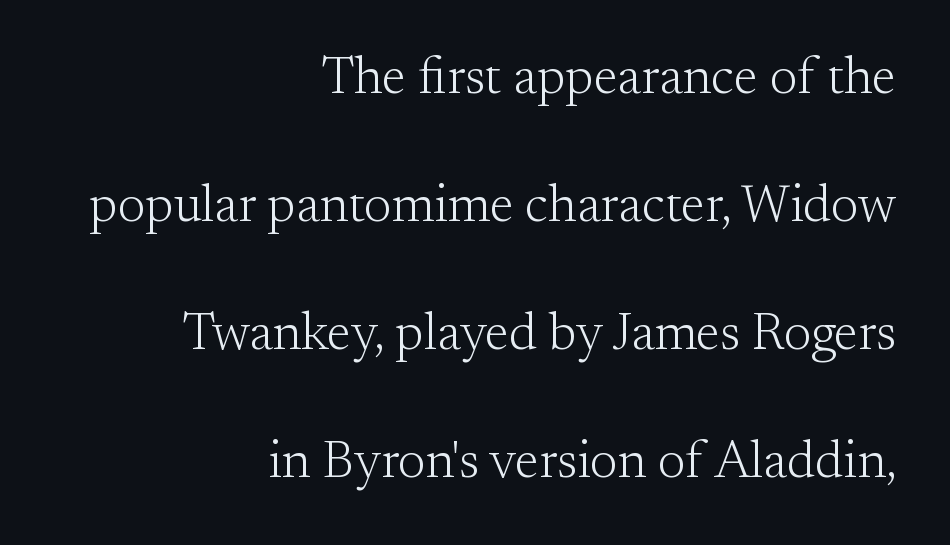
The image shows 52 px light serif type, upright; set right-aligned, loose line spacing (2.46x), normal letter spacing, not underlined; medium stroke contrast and a small x-height.
